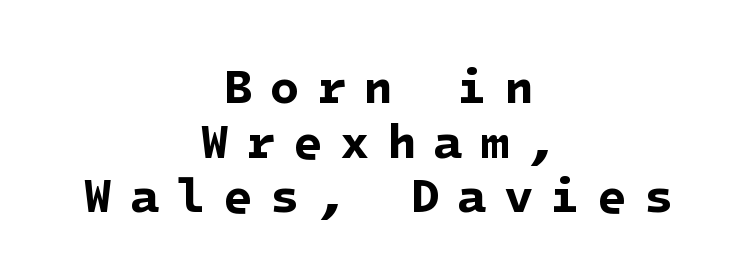
Is this a sans? Yes — the strokes have no serifs. The line-height multiplier appears low, near solid setting. The string is rendered with underlining switched off. This sample uses expanded letter spacing, leaving extra air between glyphs.
